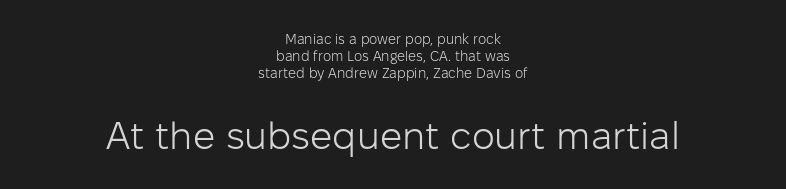
{"serif": "no", "italic": "no", "bold": "no", "weight": "light", "width": "normal", "stroke_contrast": "low", "x_height": "medium", "monospaced": "no", "underline": "no", "align": "center", "line_spacing_ratio": 1.21, "letter_spacing": "normal", "letter_spacing_em": 0.0, "larger_block": "second", "size_ratio": 2.79, "glyph_px": 39}
